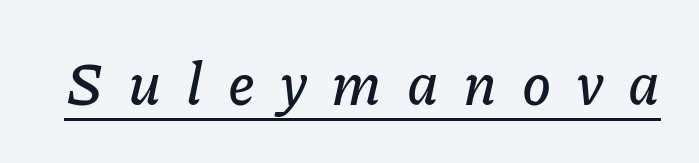
The image shows 59 px text type, italic (leaning right); set unusually wide letter spacing (+0.42 em), underlined; low stroke contrast and a medium x-height.
